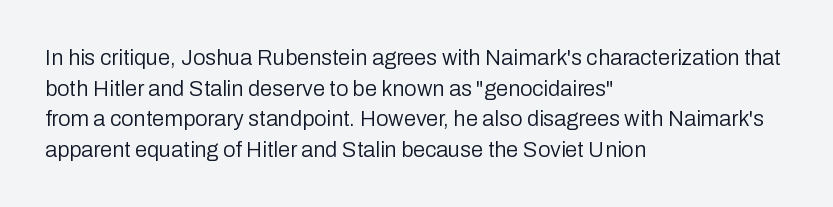
Here the glyphs are tracked normally, forming tight word shapes. This sample keeps an unexceptional amount of space between lines. Every character sits straight up, as roman type does. Each stroke keeps to a modest, everyday thickness or less. This rendering uses left alignment, leaving the right contour irregular. Descenders are the only things crossing below the line.
